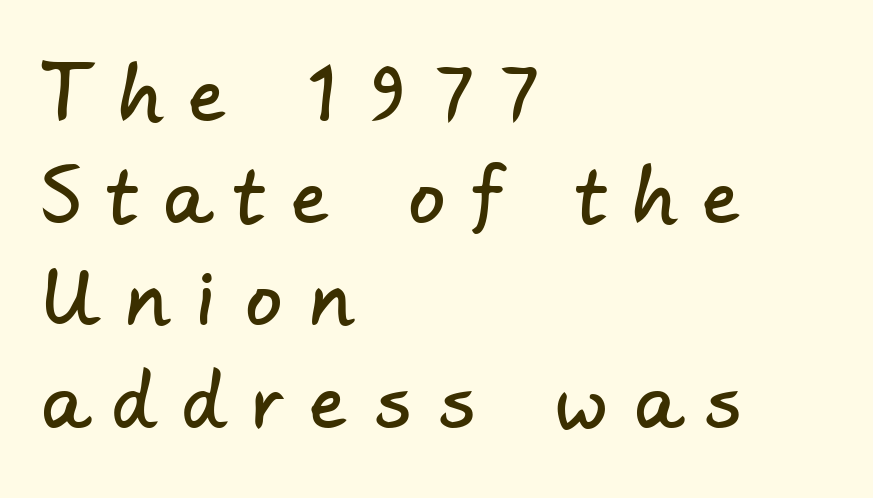
{"serif": "no", "width": "normal", "stroke_contrast": "low", "x_height": "small", "monospaced": "no", "underline": "no", "align": "left", "line_spacing": "normal", "line_spacing_ratio": 1.4, "letter_spacing": "wide", "letter_spacing_em": 0.38, "glyph_px": 73}
